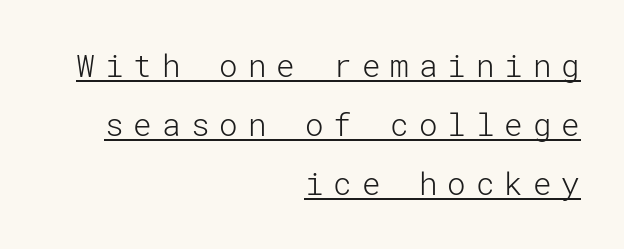
{"serif": "no", "italic": "no", "bold": "no", "weight": "light", "width": "normal", "stroke_contrast": "low", "x_height": "medium", "underline": "yes", "align": "right", "line_spacing": "loose", "line_spacing_ratio": 1.91, "letter_spacing": "wide", "letter_spacing_em": 0.32, "glyph_px": 31}
